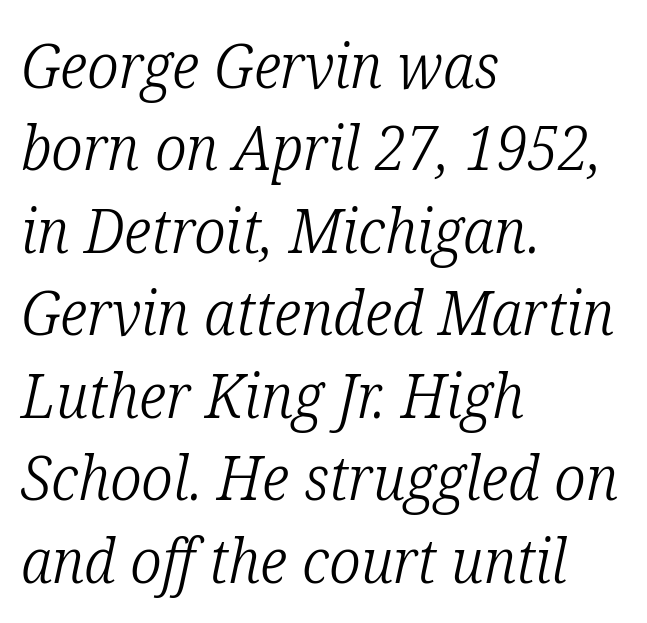
Q: Is the text bold? A: No.
Q: Is the text italic (slanted)? A: Yes, it leans right by about 12 degrees.
Q: Is the typeface a serif or a sans-serif typeface? A: Serif.
Q: Is the text underlined? A: No.
Q: How is the paragraph aligned? A: Left-aligned.
Q: Is the spacing between letters normal or unusually wide? A: Normal.
Q: Is the spacing between lines tight, normal or loose? A: Normal.
Q: Width (condensed, normal, or wide)? A: Condensed.
Q: Stroke contrast? A: Low.
Q: x-height? A: Medium.
Q: Monospaced? A: No.
